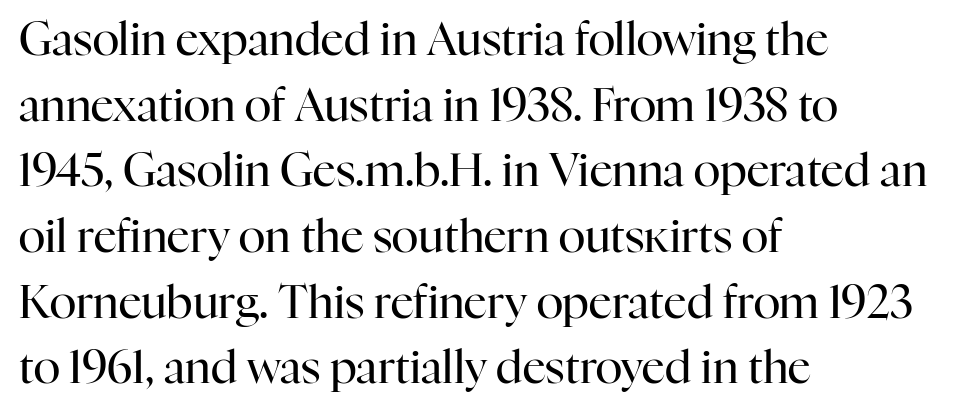
The image shows 45 px regular-weight serif type, upright; set left-aligned, normal line spacing (1.46x), normal letter spacing, not underlined; high stroke contrast and a medium x-height.
